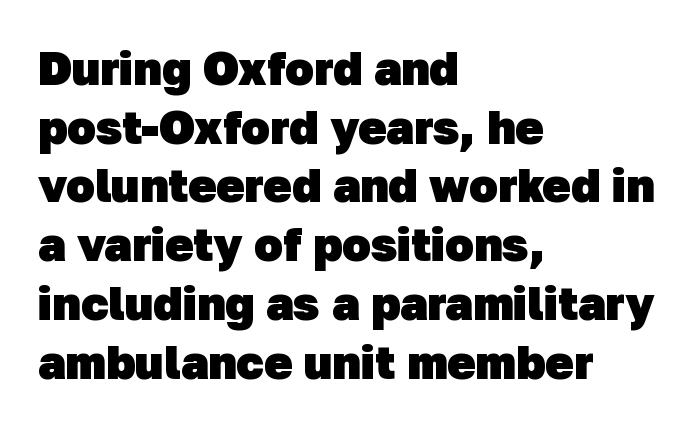
Q: Is the text bold? A: Yes.
Q: Is the typeface a serif or a sans-serif typeface? A: Sans-serif.
Q: Is the text underlined? A: No.
Q: How is the paragraph aligned? A: Left-aligned.
Q: Is the spacing between letters normal or unusually wide? A: Normal.
Q: Is the spacing between lines tight, normal or loose? A: Normal.
Q: Width (condensed, normal, or wide)? A: Normal.
Q: Stroke contrast? A: Low.
Q: x-height? A: Medium.
Q: Monospaced? A: No.
